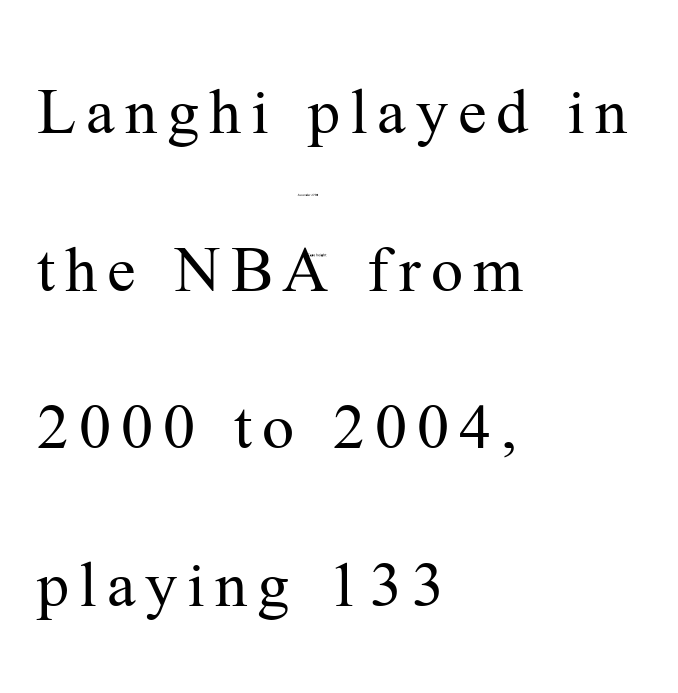
The image shows 71 px regular-weight serif type, upright; set left-aligned, loose line spacing (2.22x), not underlined; medium stroke contrast and a medium x-height.
